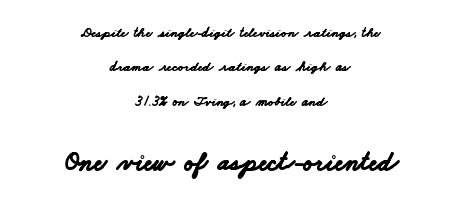
{"bold": "yes", "underline": "no", "align": "center", "line_spacing": "loose", "line_spacing_ratio": 2.46, "letter_spacing": "normal", "letter_spacing_em": 0.0, "larger_block": "second", "size_ratio": 1.93, "glyph_px": 27}
